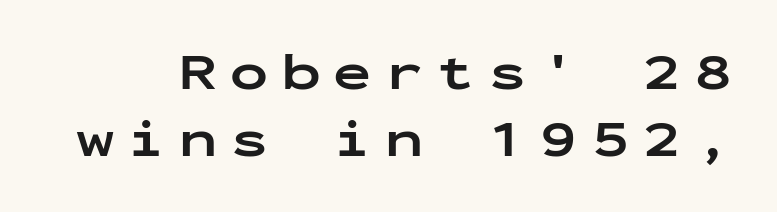
Q: Is the text bold? A: Yes.
Q: Is the text italic (slanted)? A: No, it is upright.
Q: Is the typeface a serif or a sans-serif typeface? A: Sans-serif.
Q: Is the text underlined? A: No.
Q: Is the spacing between letters normal or unusually wide? A: Unusually wide.
Q: Is the spacing between lines tight, normal or loose? A: Normal.
Q: Width (condensed, normal, or wide)? A: Wide.
Q: Stroke contrast? A: Low.
Q: x-height? A: Medium.
Q: Monospaced? A: Yes.
